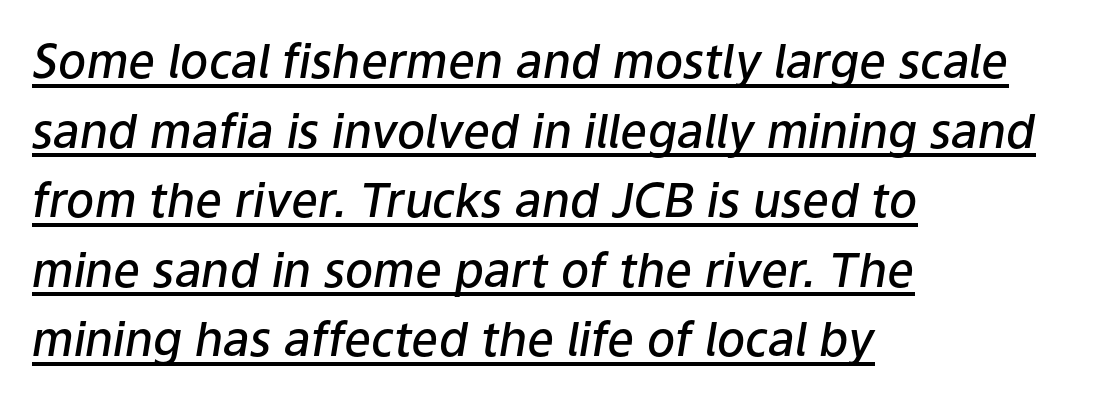
The image shows 47 px semibold type, italic (leaning right); set left-aligned, normal line spacing (1.48x), normal letter spacing, underlined; low stroke contrast and a medium x-height.
